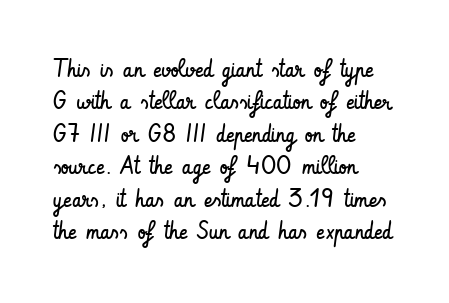
Q: Is the text bold? A: No.
Q: Is the text italic (slanted)? A: No, it is upright.
Q: Is the text underlined? A: No.
Q: How is the paragraph aligned? A: Left-aligned.
Q: Is the spacing between letters normal or unusually wide? A: Normal.
Q: Is the spacing between lines tight, normal or loose? A: Normal.
